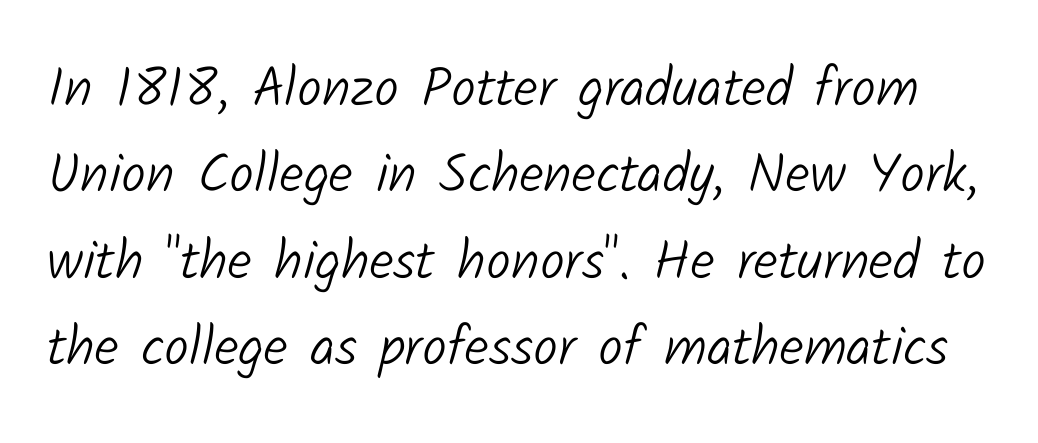
Leading matches the norm, producing a regular column. Varying glyph widths throughout — classic text-font behaviour. Standard letterfit; no display-style spreading of the glyphs. The letters carry no serifs — their stems end cleanly without finishing strokes.
